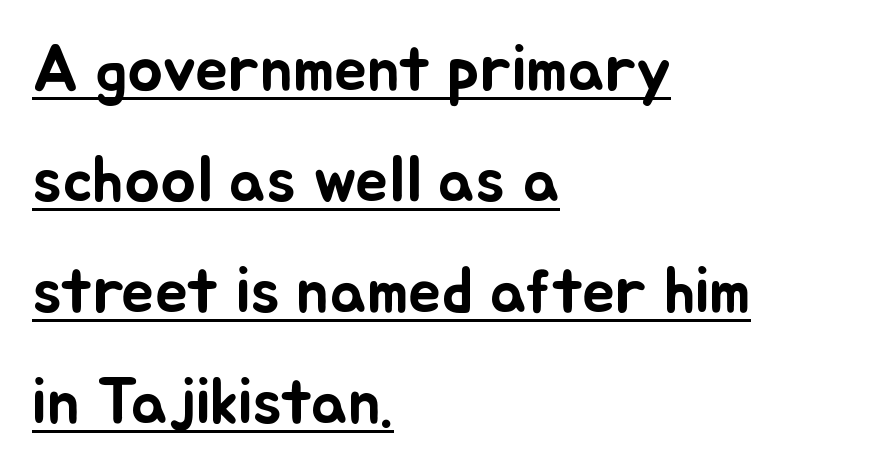
Q: Is the text italic (slanted)? A: No, it is upright.
Q: Is the text underlined? A: Yes.
Q: How is the paragraph aligned? A: Left-aligned.
Q: Is the spacing between letters normal or unusually wide? A: Normal.
Q: Is the spacing between lines tight, normal or loose? A: Normal.
Q: Width (condensed, normal, or wide)? A: Normal.
Q: Stroke contrast? A: Low.
Q: x-height? A: Small.
Q: Monospaced? A: No.
